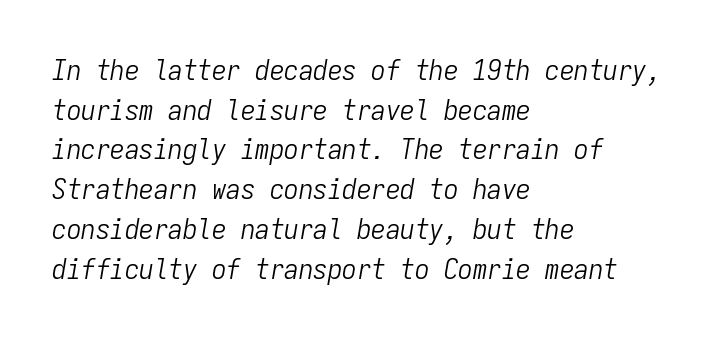
The image shows 29 px light, condensed type, italic (leaning right), monospaced; set left-aligned, normal line spacing (1.37x), normal letter spacing, not underlined; low stroke contrast and a medium x-height.
